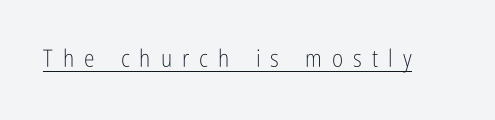
{"italic": "no", "bold": "no", "underline": "yes", "letter_spacing": "wide", "letter_spacing_em": 0.42, "glyph_px": 24}
